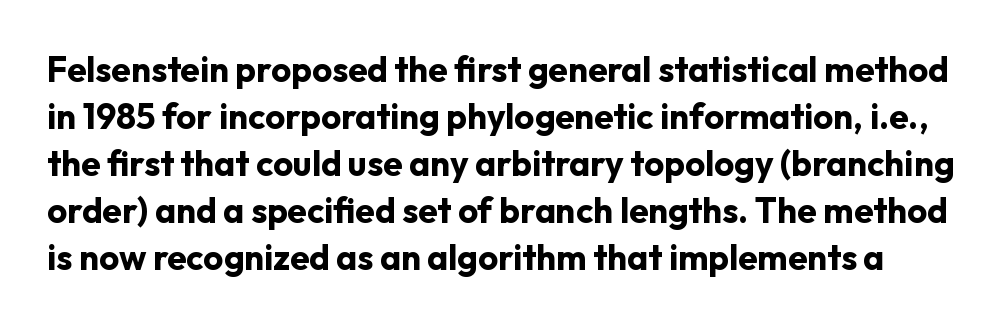
Q: Is the text bold? A: Yes.
Q: Is the text italic (slanted)? A: No, it is upright.
Q: Is the typeface a serif or a sans-serif typeface? A: Sans-serif.
Q: Is the text underlined? A: No.
Q: Is the spacing between letters normal or unusually wide? A: Normal.
Q: Is the spacing between lines tight, normal or loose? A: Normal.
Q: Width (condensed, normal, or wide)? A: Normal.
Q: Stroke contrast? A: Low.
Q: x-height? A: Medium.
Q: Monospaced? A: No.
